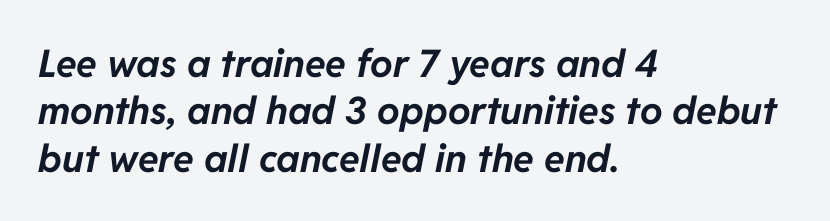
The ragged edge is on the right, which tells us the setting is flush left. Observe the ordinary spacing: letters are neighbours, not strangers. Italic: yes, the glyphs are oblique. Emphasis by weight is at full strength: bold.
